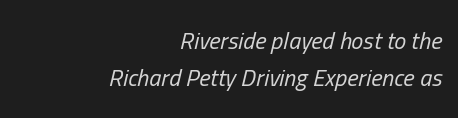
{"italic": "yes", "lean": "right", "slant_degrees": 13, "bold": "no", "underline": "no", "align": "right", "line_spacing": "normal", "line_spacing_ratio": 1.56, "letter_spacing": "normal", "letter_spacing_em": 0.0, "glyph_px": 24}
